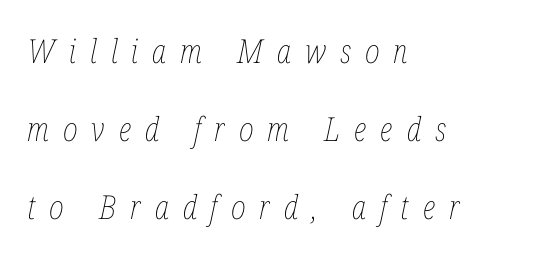
The text carries the slant typical of an italic or oblique font. The space beneath each line is pristine and unruled. The text block is weighted toward the left margin, trailing off unevenly rightward. A typesetter would call this proportional, since set widths differ per character.
